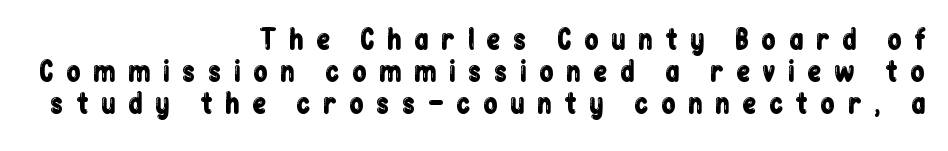
The image shows 27 px text type, upright; set right-aligned, line spacing 1.18x, unusually wide letter spacing (+0.43 em), not underlined.
